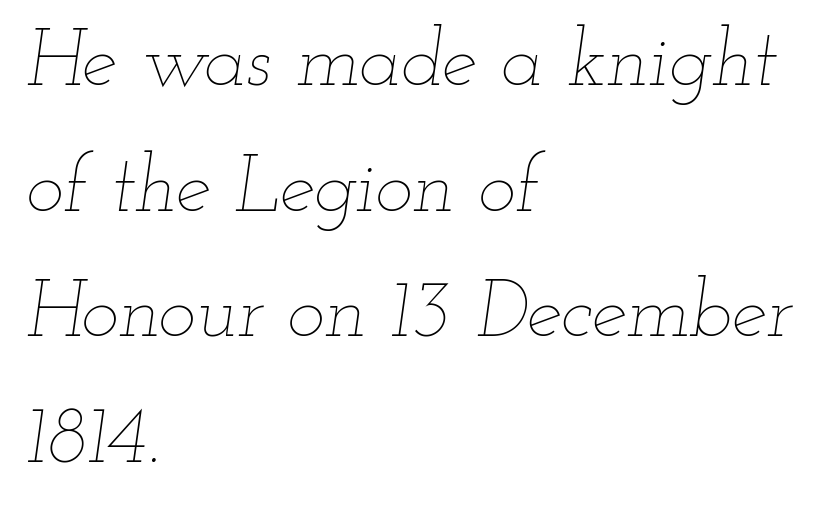
Q: Is the text bold? A: No.
Q: Is the text italic (slanted)? A: Yes, it leans right by about 12 degrees.
Q: Is the text underlined? A: No.
Q: How is the paragraph aligned? A: Left-aligned.
Q: Is the spacing between letters normal or unusually wide? A: Normal.
Q: Is the spacing between lines tight, normal or loose? A: Normal.
Q: Width (condensed, normal, or wide)? A: Wide.
Q: Stroke contrast? A: Low.
Q: x-height? A: Small.
Q: Monospaced? A: No.
